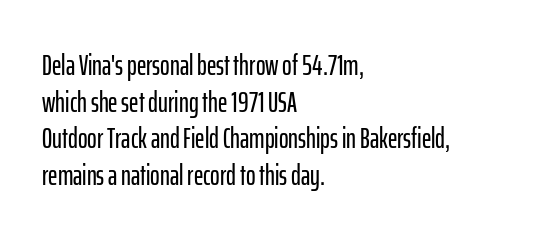
{"serif": "no", "italic": "no", "width": "condensed", "stroke_contrast": "low", "x_height": "medium", "monospaced": "no", "underline": "no", "align": "left", "line_spacing": "normal", "line_spacing_ratio": 1.26, "letter_spacing": "normal", "letter_spacing_em": 0.0, "glyph_px": 29}
